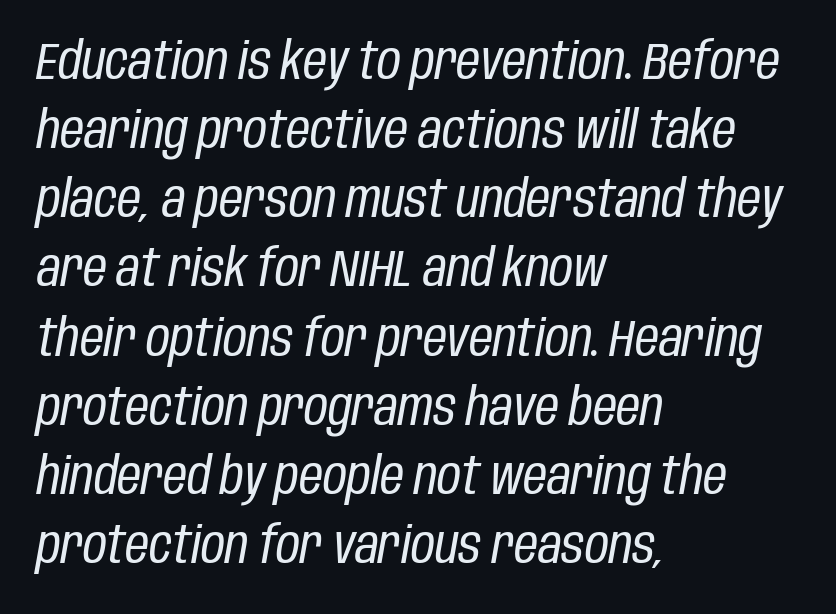
{"italic": "yes", "lean": "right", "slant_degrees": 10, "bold": "no", "weight": "regular", "width": "condensed", "stroke_contrast": "low", "x_height": "large", "monospaced": "no", "underline": "no", "align": "left", "line_spacing": "normal", "line_spacing_ratio": 1.33, "letter_spacing": "normal", "letter_spacing_em": 0.0, "glyph_px": 52}
